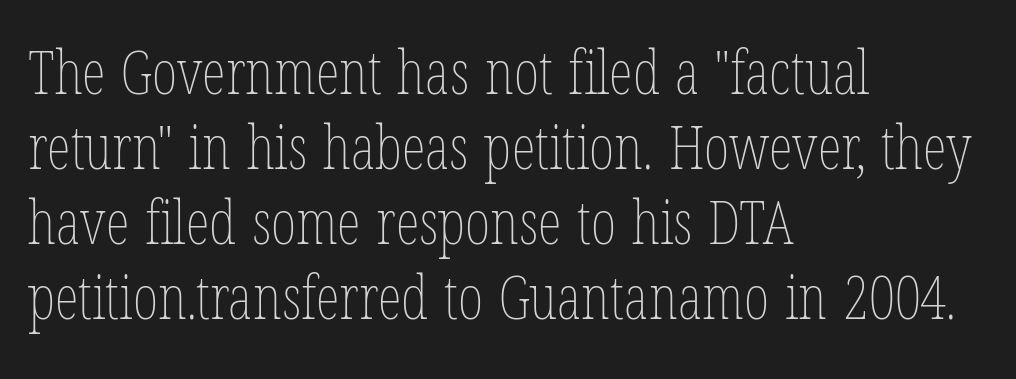
The axis of the letterforms is exactly vertical. Reading down the block, your eye returns to a fixed left position each line. Just letters on the line, the space beneath them empty. Here the glyphs are tracked normally, forming tight word shapes. The letters advance in unequal steps, a hallmark of proportional type.
